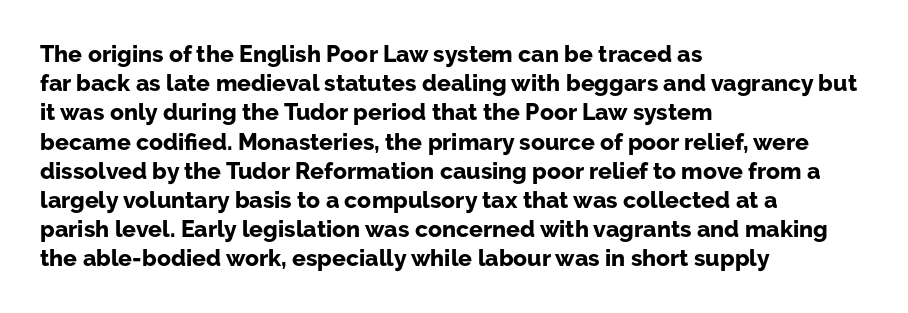
Is the block centered? No — it sits flush against the left margin. Strong, thick strokes mark this as bold type. Plain, unruled lines of type. Nothing unusual about the tracking: characters are spaced as the font intends. When letters stand straight like this, we call the style roman or upright. One glance says typical: line gaps are just what's usual.
